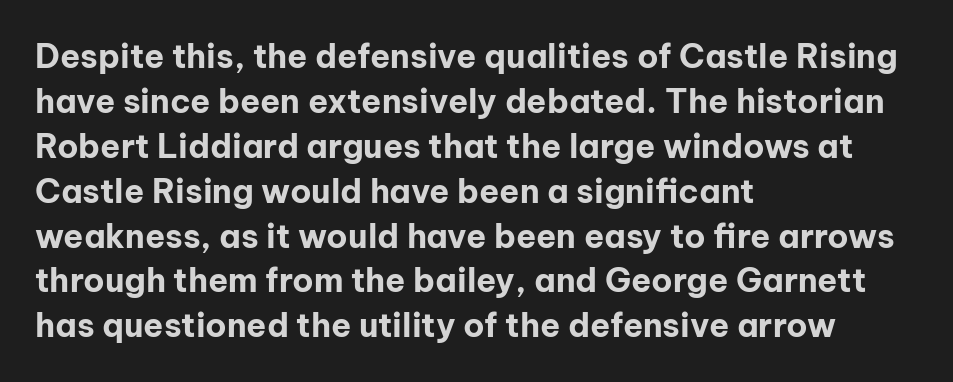
Line beginnings align vertically; line endings do not. Vertical spacing — default. Default kerning and tracking; the words read as compact shapes. Type without underlining. Unlike a traditional serif, this face leaves its strokes unadorned. Strong, thick strokes mark this as bold type.
